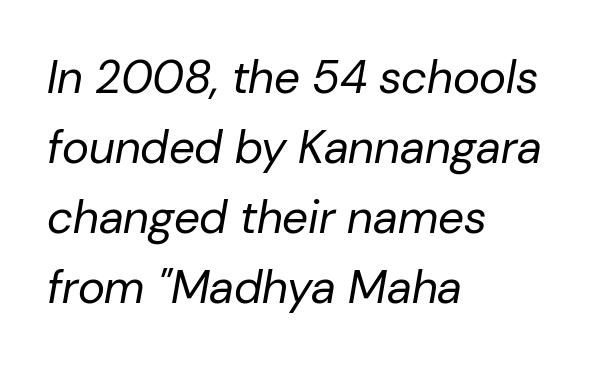
Q: Is the text bold? A: No.
Q: Is the text italic (slanted)? A: Yes, it leans right by about 10 degrees.
Q: Is the text underlined? A: No.
Q: How is the paragraph aligned? A: Left-aligned.
Q: Is the spacing between letters normal or unusually wide? A: Normal.
Q: Is the spacing between lines tight, normal or loose? A: Normal.
Q: Width (condensed, normal, or wide)? A: Normal.
Q: Stroke contrast? A: Low.
Q: x-height? A: Medium.
Q: Monospaced? A: No.
